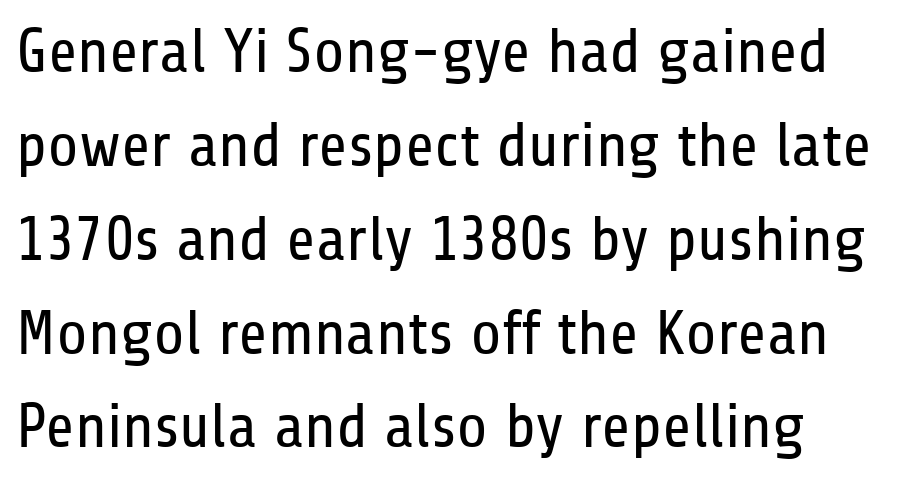
Q: Is the text bold? A: No.
Q: Is the text italic (slanted)? A: No, it is upright.
Q: Is the typeface a serif or a sans-serif typeface? A: Sans-serif.
Q: Is the text underlined? A: No.
Q: Is the spacing between letters normal or unusually wide? A: Normal.
Q: Is the spacing between lines tight, normal or loose? A: Normal.
Q: Width (condensed, normal, or wide)? A: Condensed.
Q: Stroke contrast? A: Low.
Q: x-height? A: Medium.
Q: Monospaced? A: No.
